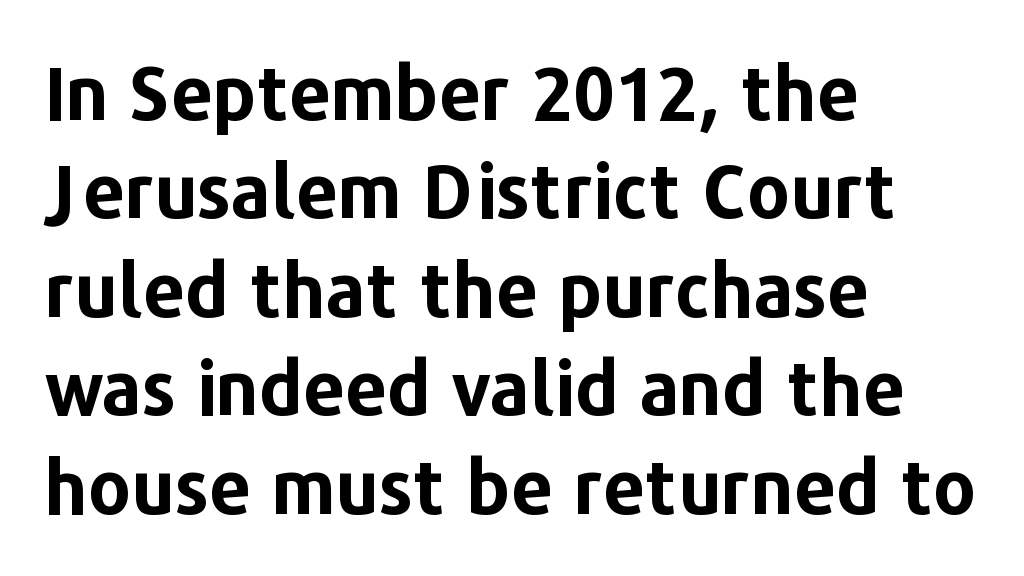
The image shows 74 px bold sans-serif type, upright; set left-aligned, normal line spacing (1.33x), normal letter spacing, not underlined; low stroke contrast and a medium x-height.
